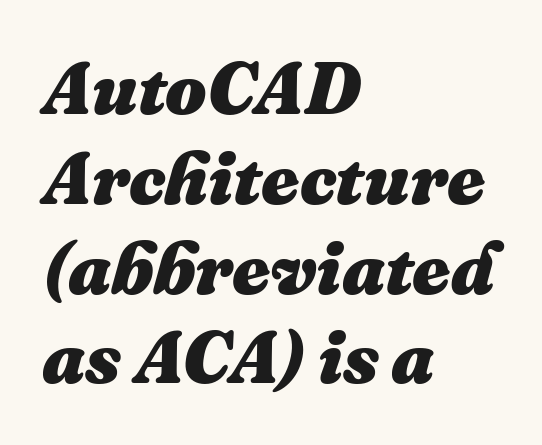
The image shows 73 px heavy type, italic (leaning right); set left-aligned, line spacing 1.23x, normal letter spacing, not underlined; medium stroke contrast and a medium x-height.
